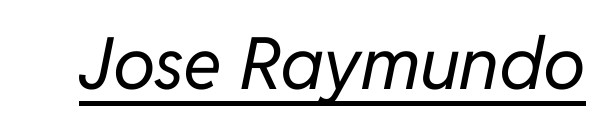
The image shows 72 px regular-weight type, italic (leaning right); set normal letter spacing, underlined; low stroke contrast and a medium x-height.
